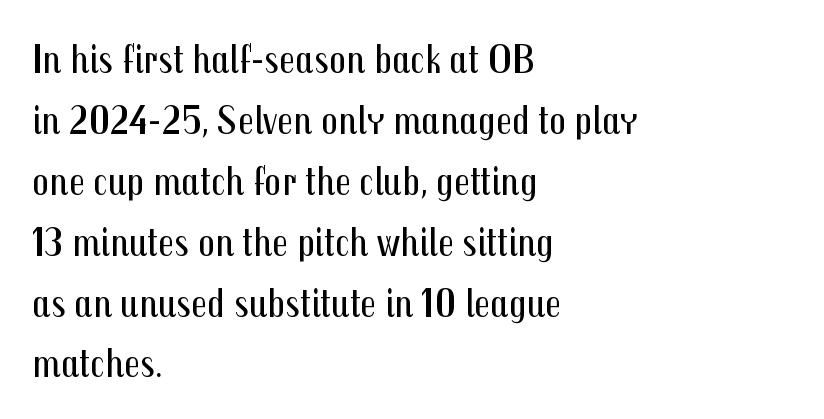
The image shows 42 px regular-weight, condensed sans-serif type, upright; set left-aligned, normal line spacing (1.45x), normal letter spacing, not underlined; medium stroke contrast and a medium x-height.
